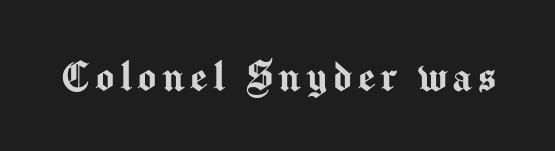
Q: Is the text italic (slanted)? A: No, it is upright.
Q: Is the typeface a serif or a sans-serif typeface? A: Sans-serif.
Q: Is the text underlined? A: No.
Q: Width (condensed, normal, or wide)? A: Normal.
Q: Stroke contrast? A: Medium.
Q: x-height? A: Medium.
Q: Monospaced? A: No.
